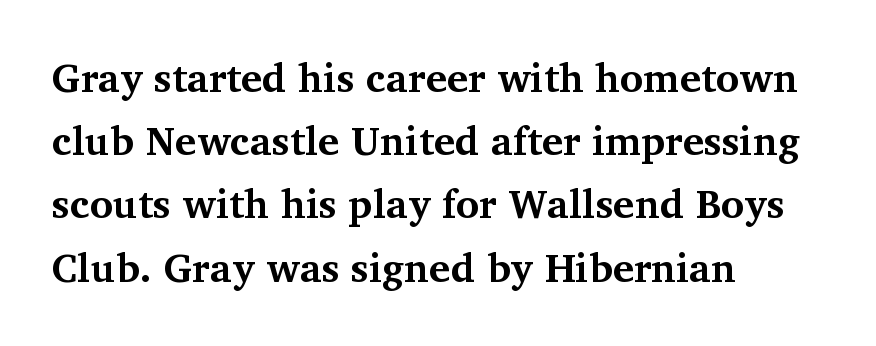
The strip under each line holds only bare page. The face used here is seriffed, in the tradition of book romans. Ascenders rise straight up at ninety degrees. The rendering keeps characters at their native spacing. The space between consecutive lines is moderate.
